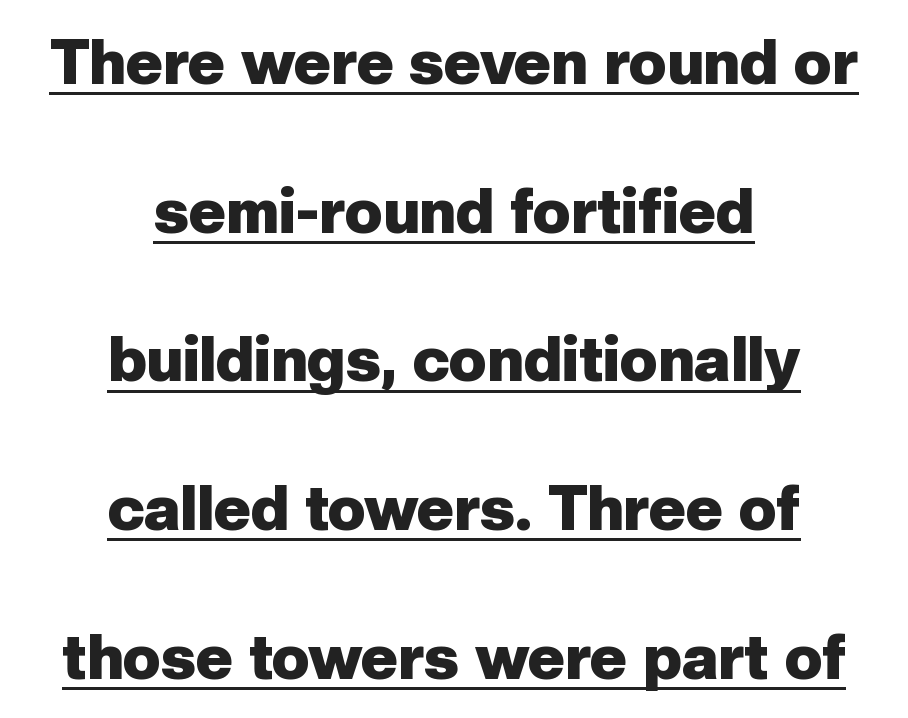
{"serif": "no", "italic": "no", "bold": "yes", "weight": "heavy", "width": "normal", "stroke_contrast": "low", "x_height": "medium", "monospaced": "no", "underline": "yes", "align": "center", "line_spacing": "loose", "line_spacing_ratio": 2.36, "letter_spacing": "normal", "letter_spacing_em": 0.0, "glyph_px": 63}
